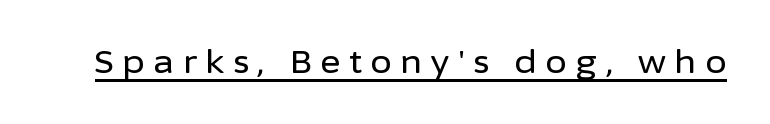
The image shows 31 px sans-serif type, upright; set unusually wide letter spacing (+0.28 em), underlined; low stroke contrast and a medium x-height.
